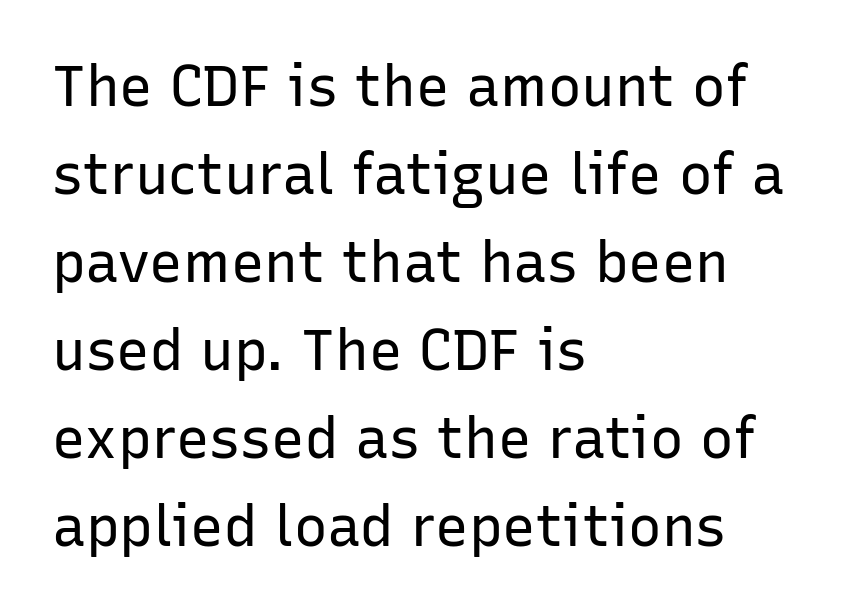
The letters advance in unequal steps, a hallmark of proportional type. The compositor pushed each line to the left boundary. The type is set solid horizontally, with unmodified tracking. The space beneath each line is pristine and unruled. You can tell from the bare stems that sans-serif type was used. The passage shown stacks its lines at a standard gap.
